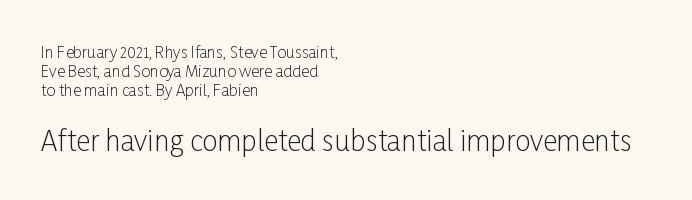
Q: Is the text bold? A: No.
Q: Is the text italic (slanted)? A: No, it is upright.
Q: Is the typeface a serif or a sans-serif typeface? A: Sans-serif.
Q: Is the text underlined? A: No.
Q: How is the paragraph aligned? A: Left-aligned.
Q: Is the spacing between letters normal or unusually wide? A: Normal.
Q: Which block of text is set in a larger size, the first (top) or the second (bottom)? A: The second (bottom) one.
Q: Width (condensed, normal, or wide)? A: Condensed.
Q: Stroke contrast? A: Low.
Q: x-height? A: Medium.
Q: Monospaced? A: No.
